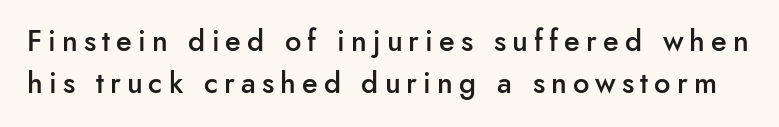
Loose tracking; the words dissolve into strings of separated letters. Here the designer chose a conventional face with non-uniform glyph widths. The font's upright variant was chosen for this text. What kind of face is this? One without serifs — a sans. This is moderately heavy type, rendered in semibold.
